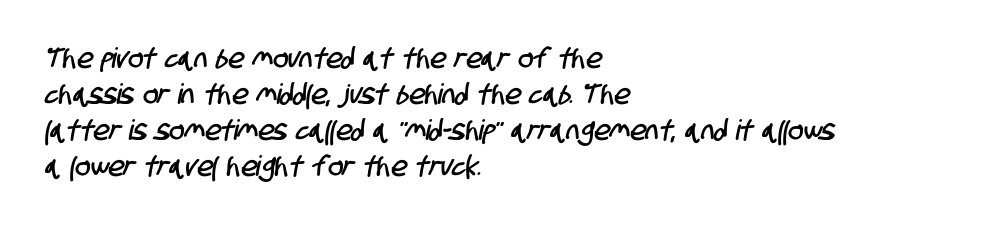
The image shows 28 px condensed sans-serif type; set left-aligned, normal line spacing (1.28x), normal letter spacing, not underlined; low stroke contrast and a large x-height.
